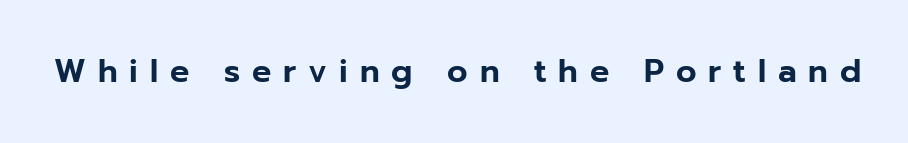
Q: Is the text italic (slanted)? A: No, it is upright.
Q: Is the typeface a serif or a sans-serif typeface? A: Sans-serif.
Q: Is the text underlined? A: No.
Q: Is the spacing between letters normal or unusually wide? A: Unusually wide.
Q: Width (condensed, normal, or wide)? A: Normal.
Q: Stroke contrast? A: Low.
Q: x-height? A: Medium.
Q: Monospaced? A: No.
